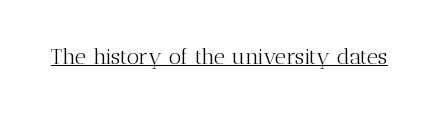
Q: Is the text bold? A: No.
Q: Is the text italic (slanted)? A: No, it is upright.
Q: Is the text underlined? A: Yes.
Q: Is the spacing between letters normal or unusually wide? A: Normal.
